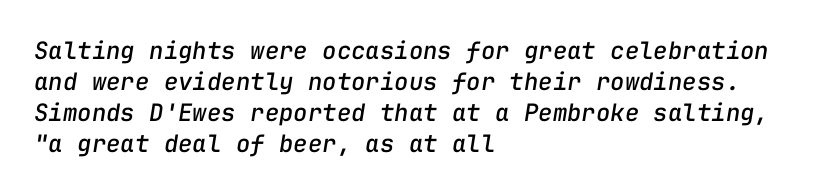
Q: Is the text italic (slanted)? A: Yes, it leans right by about 9 degrees.
Q: Is the text underlined? A: No.
Q: How is the paragraph aligned? A: Left-aligned.
Q: Is the spacing between letters normal or unusually wide? A: Normal.
Q: Is the spacing between lines tight, normal or loose? A: Normal.
